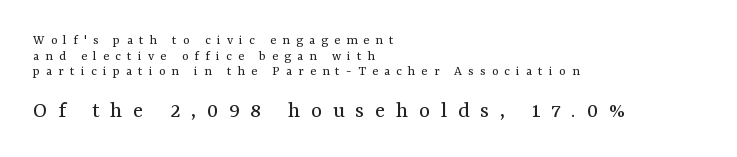
Q: Is the text bold? A: No.
Q: Is the text italic (slanted)? A: No, it is upright.
Q: Is the text underlined? A: No.
Q: How is the paragraph aligned? A: Left-aligned.
Q: Is the spacing between letters normal or unusually wide? A: Unusually wide.
Q: Is the spacing between lines tight, normal or loose? A: Tight.
Q: Which block of text is set in a larger size, the first (top) or the second (bottom)? A: The second (bottom) one.
